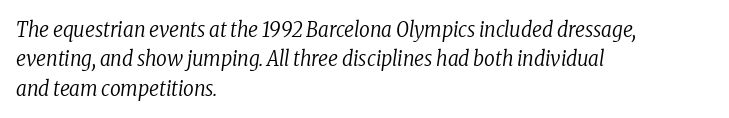
The letterforms sit at book weight or below. Successive baselines arrive at the customary interval. The specimen omits any rule beneath the text block's lines. Tracking here is standard; glyphs follow each other at the usual distance. Every row of glyphs begins at an identical x-position on the left.
